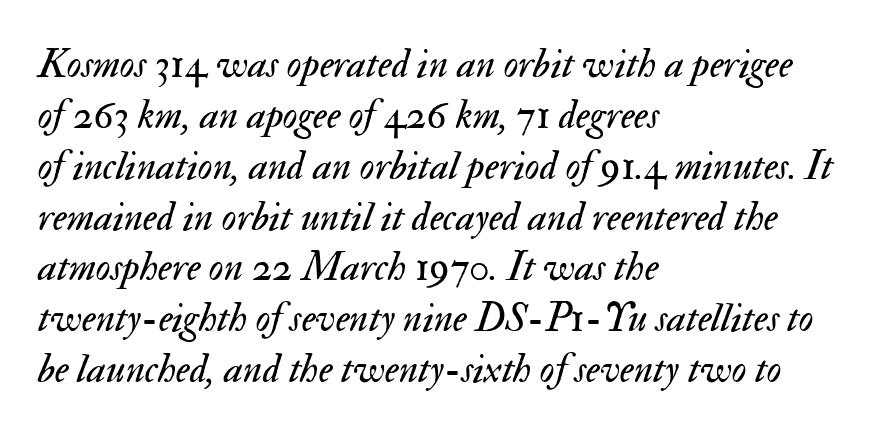
Casual observation: everything's shoved over to the left. Varying glyph widths throughout — classic text-font behaviour. In terms of letterspacing, this is plain default setting. Every character sits at an angle, as italics do. A clean baseline with only descenders dipping below it. The letters look calm and open, with moderate or lighter stems.
